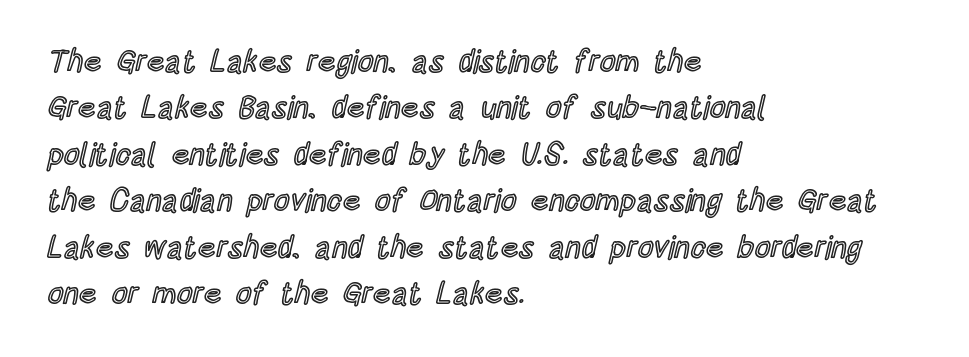
Q: Is the text italic (slanted)? A: Yes.
Q: Is the text underlined? A: No.
Q: How is the paragraph aligned? A: Left-aligned.
Q: Is the spacing between letters normal or unusually wide? A: Normal.
Q: Is the spacing between lines tight, normal or loose? A: Normal.
Q: Width (condensed, normal, or wide)? A: Condensed.
Q: x-height? A: Large.
Q: Monospaced? A: No.
